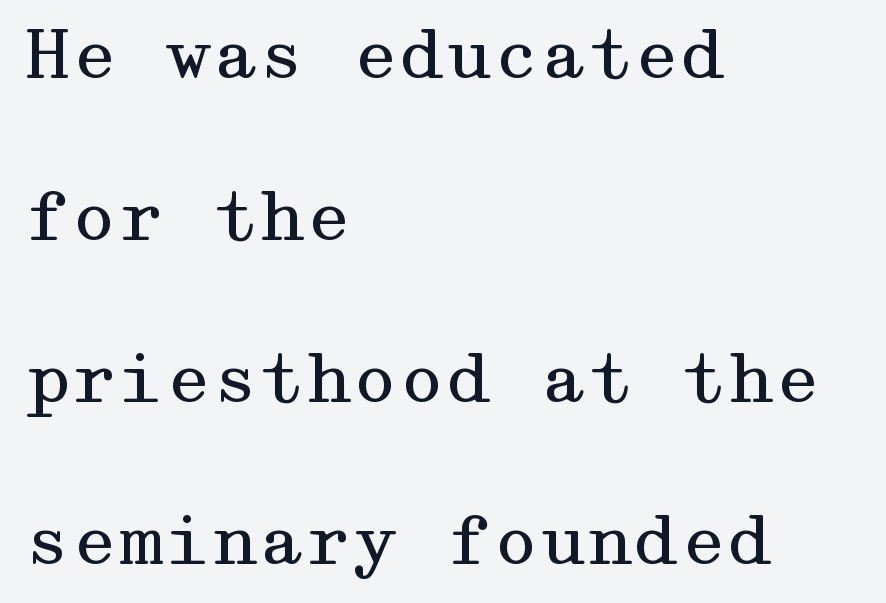
I'd call this a serif setting — the letters wear small feet. In CSS terms this would be text-align: left. Compared with typical paragraphs, the rows here are farther apart. It's the straight-up-and-down kind of type. Counters stay open thanks to moderate or lighter strokes. Compared with typical body copy, the letter spacing here is the same.
